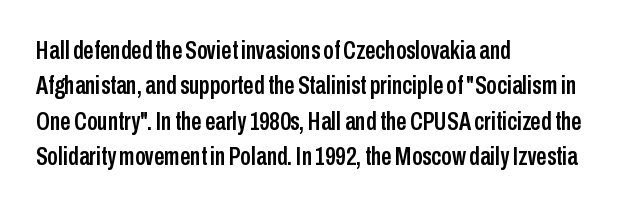
{"italic": "no", "underline": "no", "align": "left", "line_spacing": "normal", "line_spacing_ratio": 1.36, "letter_spacing": "normal", "letter_spacing_em": 0.0, "glyph_px": 26}
